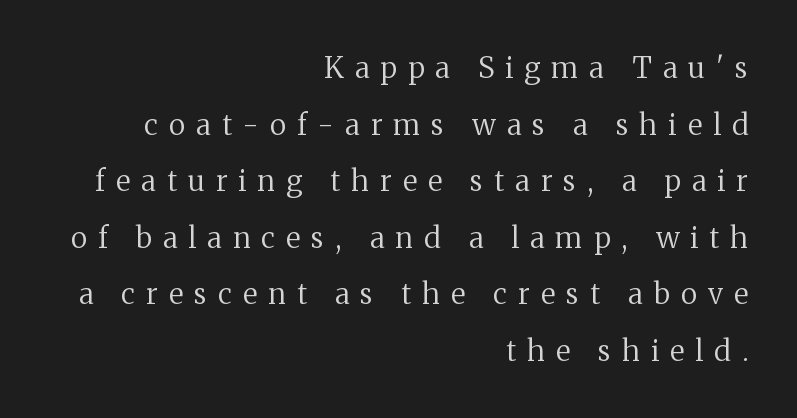
The face used here is proportionally spaced, like ordinary book or web type. The designer went with a serif here, giving each stem small feet. The string is rendered with underlining switched off. Notice how the stems are strictly vertical — no italics here. No extra ink here — the face is not bold. One-word summary of the alignment: right.
